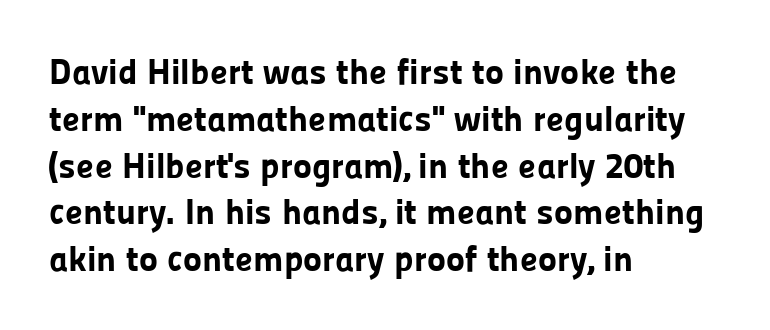
Q: Is the text bold? A: Yes.
Q: Is the text italic (slanted)? A: No, it is upright.
Q: Is the typeface a serif or a sans-serif typeface? A: Sans-serif.
Q: Is the text underlined? A: No.
Q: How is the paragraph aligned? A: Left-aligned.
Q: Is the spacing between letters normal or unusually wide? A: Normal.
Q: Is the spacing between lines tight, normal or loose? A: Normal.
Q: Width (condensed, normal, or wide)? A: Normal.
Q: Stroke contrast? A: Low.
Q: x-height? A: Medium.
Q: Monospaced? A: No.
